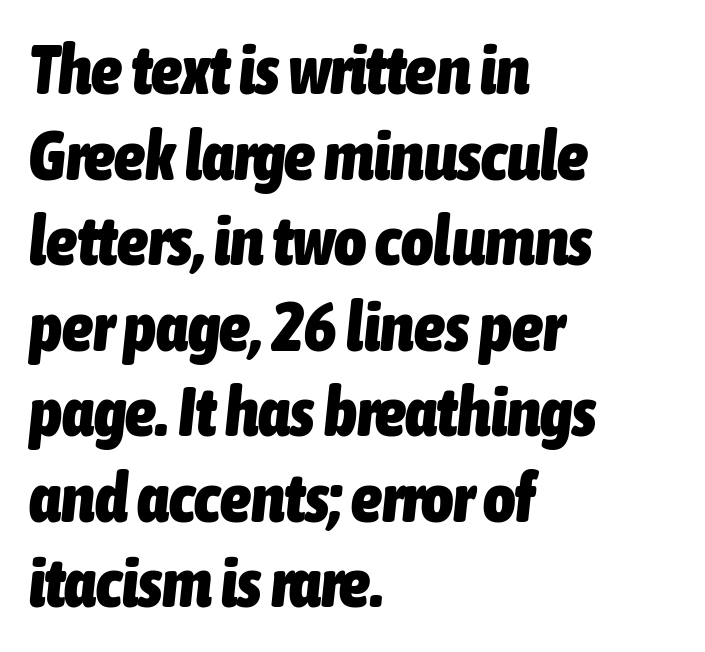
Just letters on the line, the space beneath them empty. These lines are set flush left with a ragged right edge. The rendering applies a slant to the glyphs. Every letter is thick-stroked: bold, no question. Varying glyph widths throughout — classic text-font behaviour. In terms of letterspacing, this is plain default setting.
